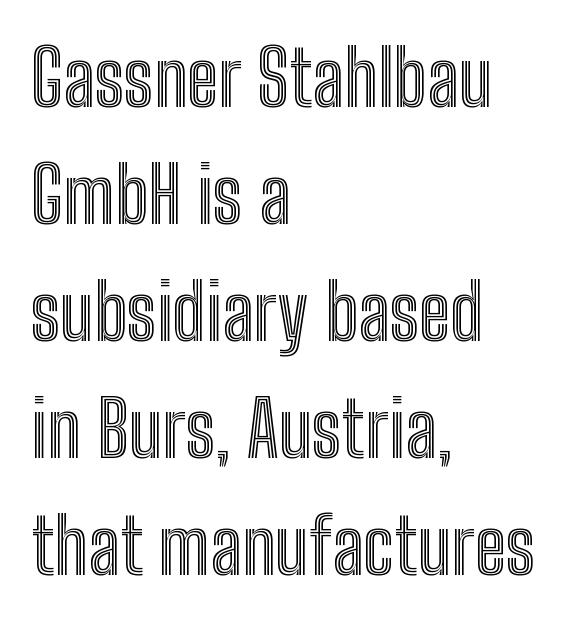
The image shows 77 px condensed type, upright; set left-aligned, normal line spacing (1.52x), normal letter spacing, not underlined; a medium x-height.
